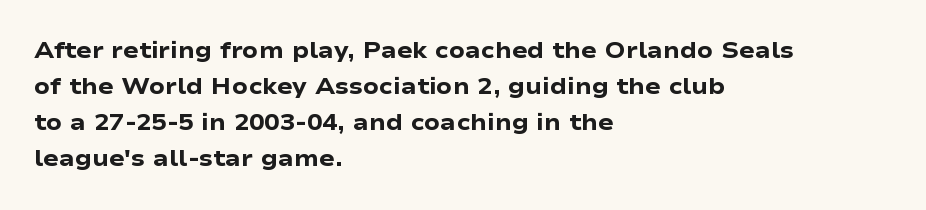
Notice how descenders clear the ascenders below comfortably — that's standard leading. The sample has been set heavy, in full bold. Italic? Not at all — the glyphs are vertical. A bare baseline throughout the passage. The rag falls on the right side of this text block. Inter-character spacing is left at the font's built-in metrics.
